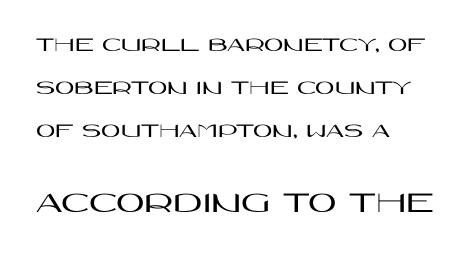
{"serif": "no", "italic": "no", "width": "wide", "stroke_contrast": "high", "x_height": "large", "monospaced": "no", "underline": "no", "align": "left", "line_spacing": "loose", "line_spacing_ratio": 2.05, "letter_spacing": "normal", "letter_spacing_em": 0.0, "larger_block": "second", "size_ratio": 1.48, "glyph_px": 31}
